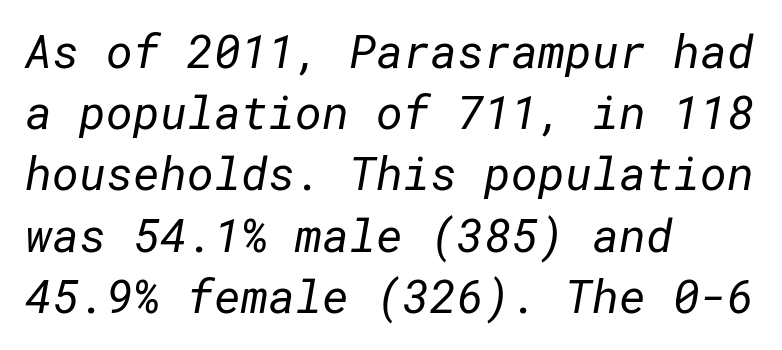
The image shows 46 px regular-weight sans-serif type; set left-aligned, normal line spacing (1.33x), normal letter spacing, not underlined; low stroke contrast and a medium x-height.
